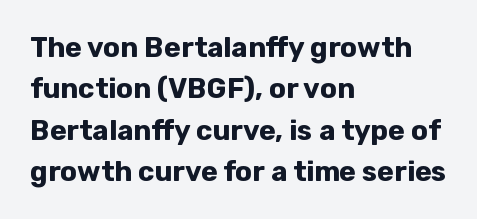
Q: Is the text bold? A: Yes.
Q: Is the text italic (slanted)? A: No, it is upright.
Q: Is the typeface a serif or a sans-serif typeface? A: Sans-serif.
Q: Is the text underlined? A: No.
Q: How is the paragraph aligned? A: Left-aligned.
Q: Is the spacing between letters normal or unusually wide? A: Normal.
Q: Is the spacing between lines tight, normal or loose? A: Normal.
Q: Width (condensed, normal, or wide)? A: Normal.
Q: Stroke contrast? A: Low.
Q: x-height? A: Medium.
Q: Monospaced? A: No.
